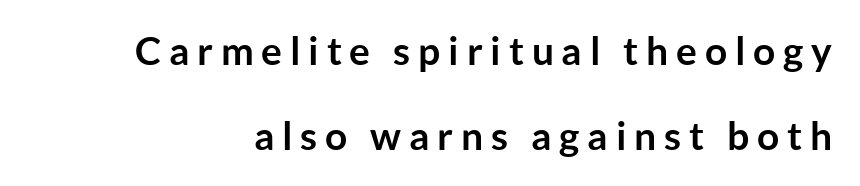
Q: Is the text bold? A: Yes.
Q: Is the text italic (slanted)? A: No, it is upright.
Q: Is the typeface a serif or a sans-serif typeface? A: Sans-serif.
Q: Is the text underlined? A: No.
Q: Is the spacing between letters normal or unusually wide? A: Unusually wide.
Q: Is the spacing between lines tight, normal or loose? A: Loose.
Q: Width (condensed, normal, or wide)? A: Normal.
Q: Stroke contrast? A: Low.
Q: x-height? A: Medium.
Q: Monospaced? A: No.
